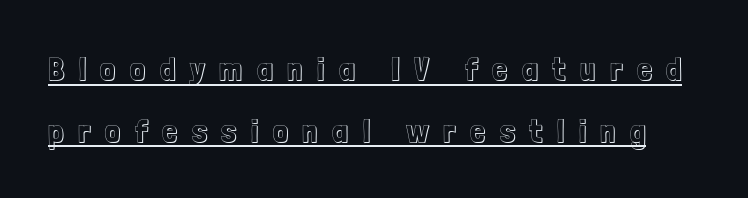
Each letter keeps its own natural width here, so spacing adapts to shape. The typography opts for an upright posture over an oblique one. Underline: present. This rendering widens character spacing well past its baseline value.
